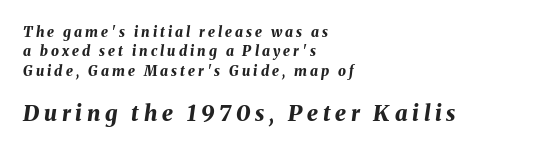
Whoever set this made the second block the dominant, larger element. Students, observe: this is what conventionally led text looks like. Line beginnings align vertically; line endings do not. Observe the wide spacing: letters keep a clear distance from each other. In terms of posture, this sample is oblique.
